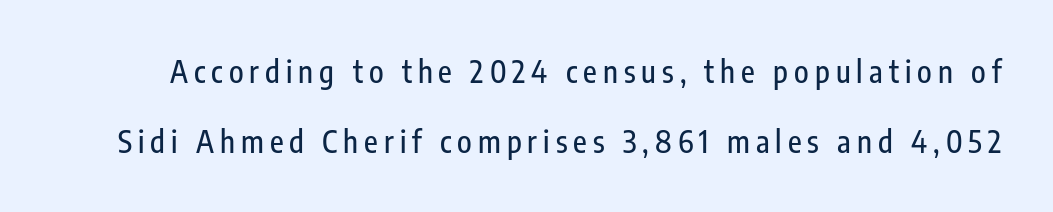
Q: Is the text italic (slanted)? A: No, it is upright.
Q: Is the typeface a serif or a sans-serif typeface? A: Sans-serif.
Q: Is the text underlined? A: No.
Q: Is the spacing between letters normal or unusually wide? A: Unusually wide.
Q: Is the spacing between lines tight, normal or loose? A: Loose.
Q: Width (condensed, normal, or wide)? A: Condensed.
Q: Stroke contrast? A: Low.
Q: x-height? A: Medium.
Q: Monospaced? A: No.
